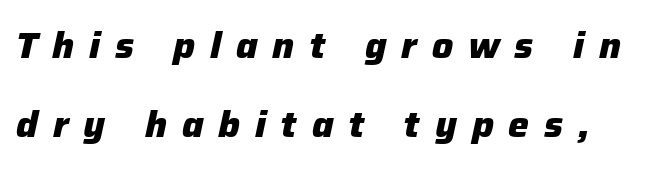
Loosely led — the rows are spread out. The words here are not underlined. Is the letter spacing exaggerated? Yes — the characters are pushed far apart. The passage shown is emphatically bold. These lines are rendered in a variable-pitch font.
